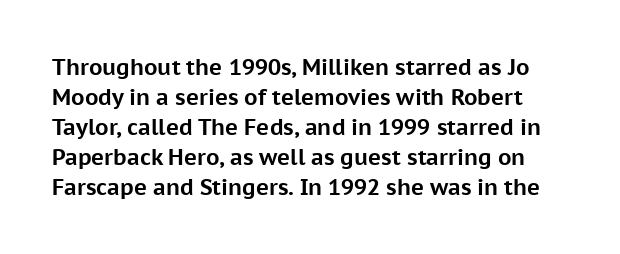
You can tell it's not italic because the verticals are truly vertical. Glyph-to-glyph distance matches everyday printed text. The letters are bold, with thick, heavy strokes. Unmarked baselines from the first word to the last.
